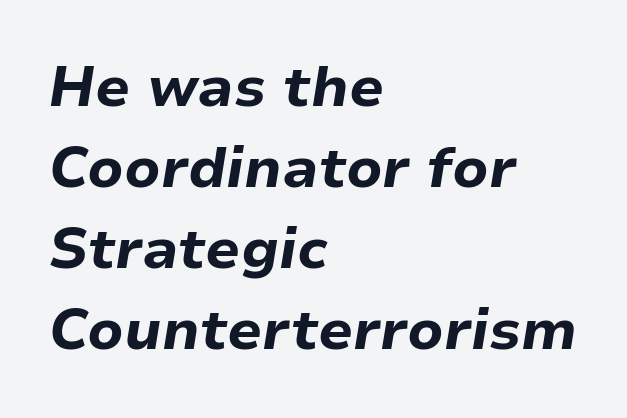
{"italic": "yes", "lean": "right", "slant_degrees": 9, "bold": "yes", "weight": "bold", "width": "normal", "stroke_contrast": "low", "x_height": "medium", "monospaced": "no", "underline": "no", "align": "left", "line_spacing": "normal", "line_spacing_ratio": 1.42, "letter_spacing": "normal", "letter_spacing_em": 0.0, "glyph_px": 57}
